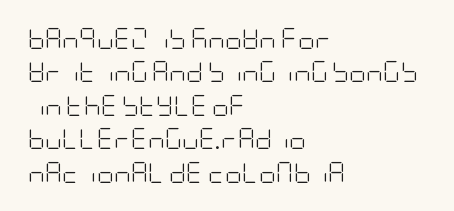
How would I describe the line gaps? Plain and ordinary. Weight: in the light-to-regular range. The type is set solid horizontally, with unmodified tracking. The lines are quadded left.
